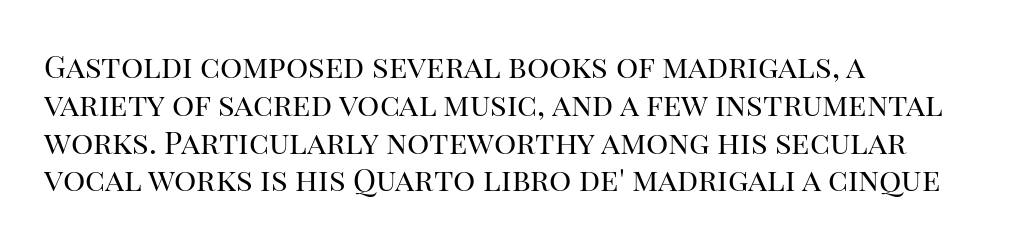
{"serif": "yes", "italic": "no", "bold": "no", "weight": "regular", "width": "normal", "stroke_contrast": "high", "x_height": "large", "monospaced": "no", "underline": "no", "align": "left", "line_spacing_ratio": 1.22, "letter_spacing": "normal", "letter_spacing_em": 0.0, "glyph_px": 31}
